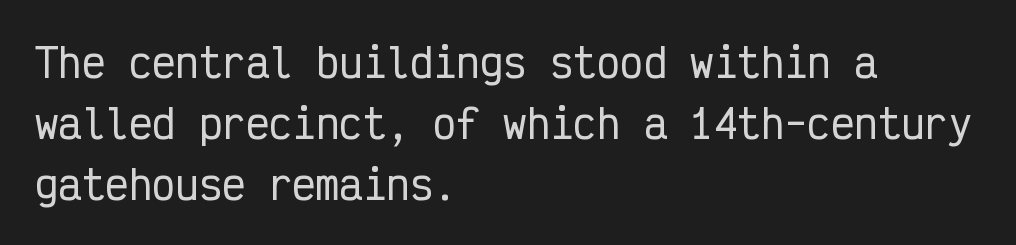
Q: Is the text italic (slanted)? A: No, it is upright.
Q: Is the typeface a serif or a sans-serif typeface? A: Sans-serif.
Q: Is the text underlined? A: No.
Q: How is the paragraph aligned? A: Left-aligned.
Q: Is the spacing between letters normal or unusually wide? A: Normal.
Q: Is the spacing between lines tight, normal or loose? A: Normal.
Q: Width (condensed, normal, or wide)? A: Condensed.
Q: Stroke contrast? A: Low.
Q: x-height? A: Medium.
Q: Monospaced? A: Yes.
